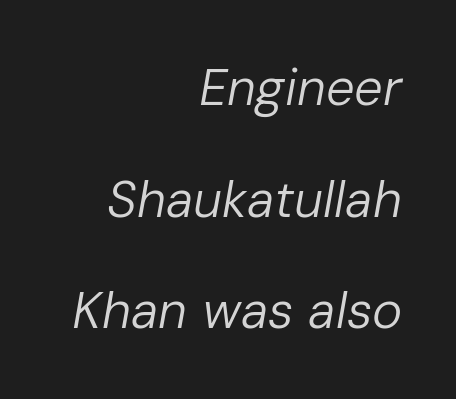
{"italic": "yes", "lean": "right", "slant_degrees": 10, "bold": "no", "weight": "regular", "width": "normal", "stroke_contrast": "low", "x_height": "medium", "monospaced": "no", "underline": "no", "align": "right", "line_spacing": "loose", "line_spacing_ratio": 2.19, "letter_spacing": "normal", "letter_spacing_em": 0.0, "glyph_px": 51}
